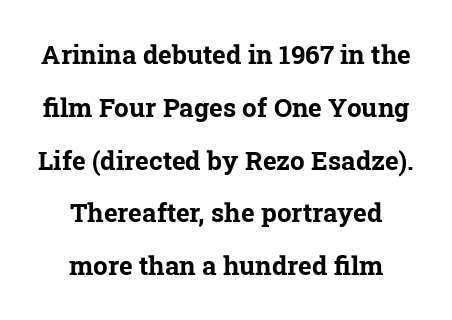
The image shows 26 px bold type; set centered, loose line spacing (2.03x), normal letter spacing, not underlined.
